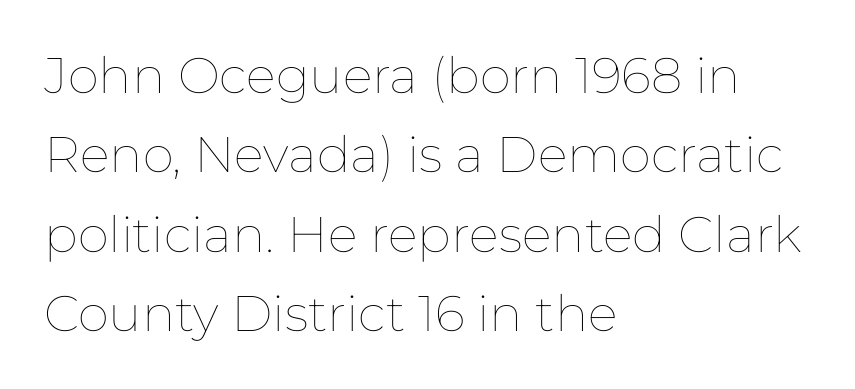
Q: Is the text bold? A: No.
Q: Is the text italic (slanted)? A: No, it is upright.
Q: Is the text underlined? A: No.
Q: How is the paragraph aligned? A: Left-aligned.
Q: Is the spacing between letters normal or unusually wide? A: Normal.
Q: Is the spacing between lines tight, normal or loose? A: Normal.
Q: Width (condensed, normal, or wide)? A: Normal.
Q: Stroke contrast? A: Low.
Q: x-height? A: Medium.
Q: Monospaced? A: No.
